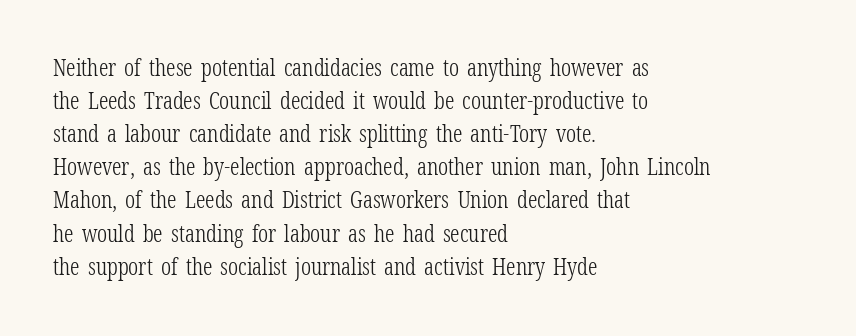
Does extra space separate the letters? No, they use regular spacing. The rendering anchors every line to the left-hand side. The axis of the letterforms is exactly vertical. These lines sit exactly where default settings would place them. Ink coverage per letter is moderate at most. Bare-footed words on every line.
